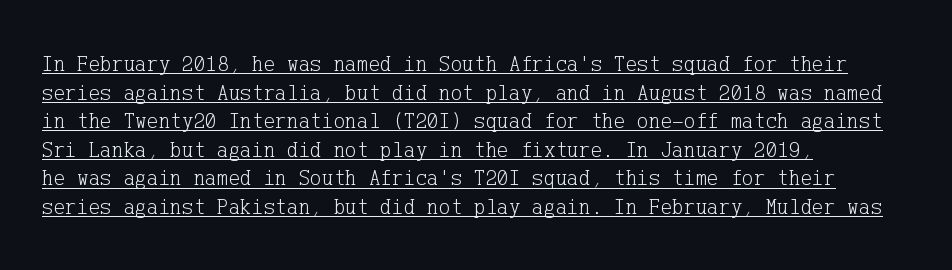
Q: Is the text bold? A: No.
Q: Is the text italic (slanted)? A: No, it is upright.
Q: Is the text underlined? A: Yes.
Q: How is the paragraph aligned? A: Left-aligned.
Q: Is the spacing between letters normal or unusually wide? A: Normal.
Q: Is the spacing between lines tight, normal or loose? A: Normal.
